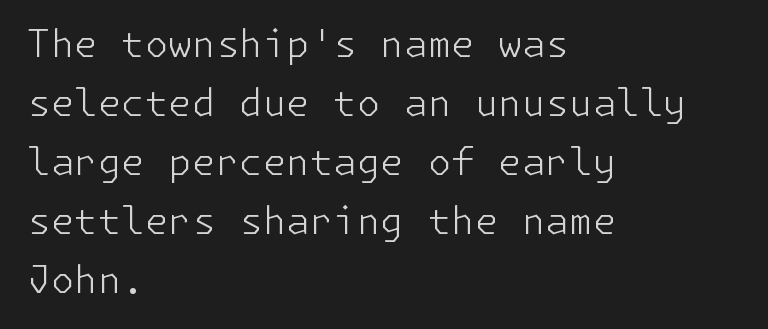
{"serif": "no", "italic": "no", "bold": "no", "weight": "light", "width": "normal", "stroke_contrast": "low", "x_height": "medium", "underline": "no", "align": "left", "line_spacing": "normal", "line_spacing_ratio": 1.55, "letter_spacing": "normal", "letter_spacing_em": 0.0, "glyph_px": 38}
